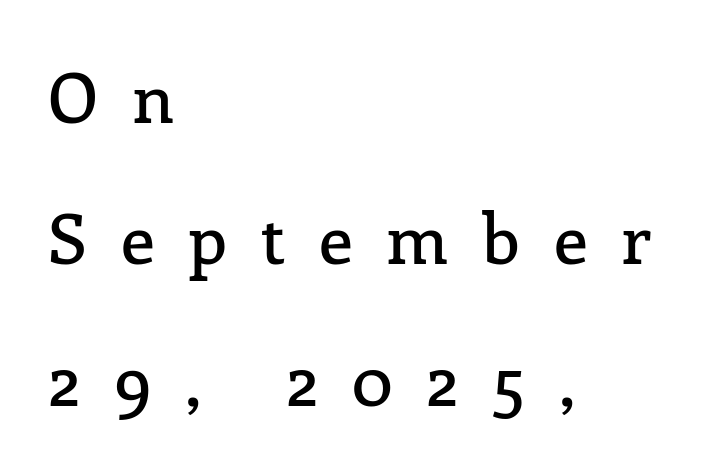
The image shows 69 px serif type, upright; set left-aligned, loose line spacing (2.05x), unusually wide letter spacing (+0.49 em), not underlined; low stroke contrast and a medium x-height.
